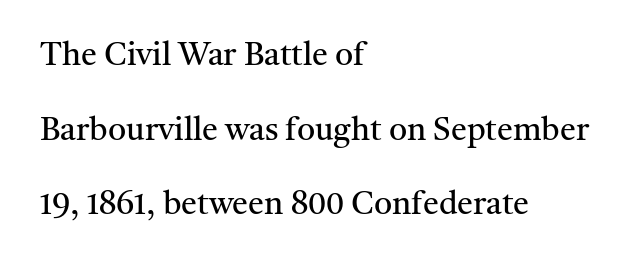
This rendering employs a face with finishing strokes, i.e., a serif. Alignment: flush left. In terms of letterspacing, this is plain default setting. Tall strokes in this sample are plumb rather than angled.
